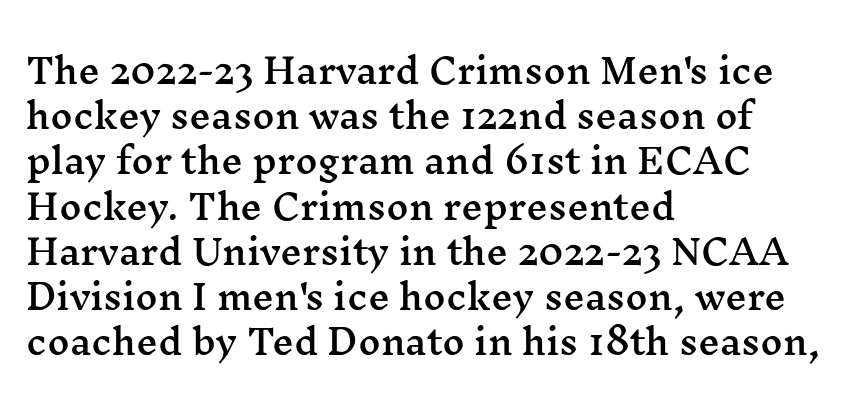
{"serif": "yes", "italic": "no", "width": "wide", "stroke_contrast": "medium", "x_height": "medium", "monospaced": "no", "underline": "no", "align": "left", "line_spacing": "normal", "line_spacing_ratio": 1.33, "letter_spacing": "normal", "letter_spacing_em": 0.0, "glyph_px": 34}
